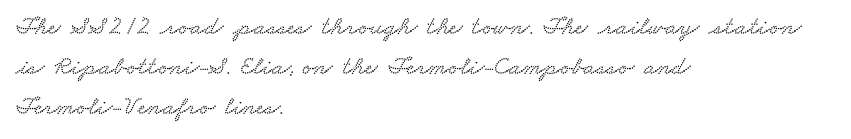
{"underline": "no", "align": "left", "line_spacing": "normal", "line_spacing_ratio": 1.53, "letter_spacing": "normal", "letter_spacing_em": 0.0, "glyph_px": 26}
